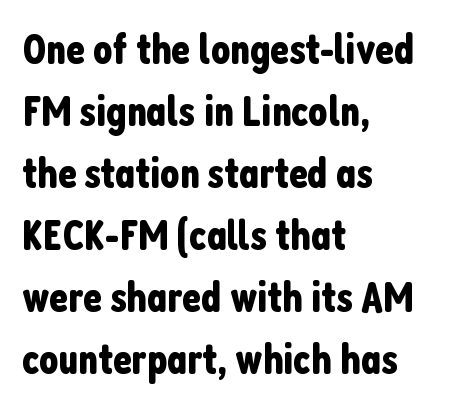
The image shows 43 px condensed sans-serif type, upright; set left-aligned, normal line spacing (1.44x), normal letter spacing, not underlined; low stroke contrast and a medium x-height.
